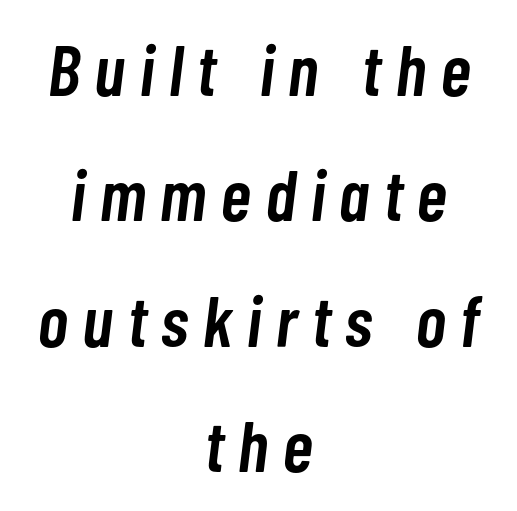
{"italic": "yes", "lean": "right", "slant_degrees": 7, "bold": "semi", "weight": "semibold", "width": "condensed", "stroke_contrast": "low", "x_height": "medium", "monospaced": "no", "underline": "no", "align": "center", "line_spacing_ratio": 1.74, "letter_spacing": "wide", "letter_spacing_em": 0.21, "glyph_px": 72}
